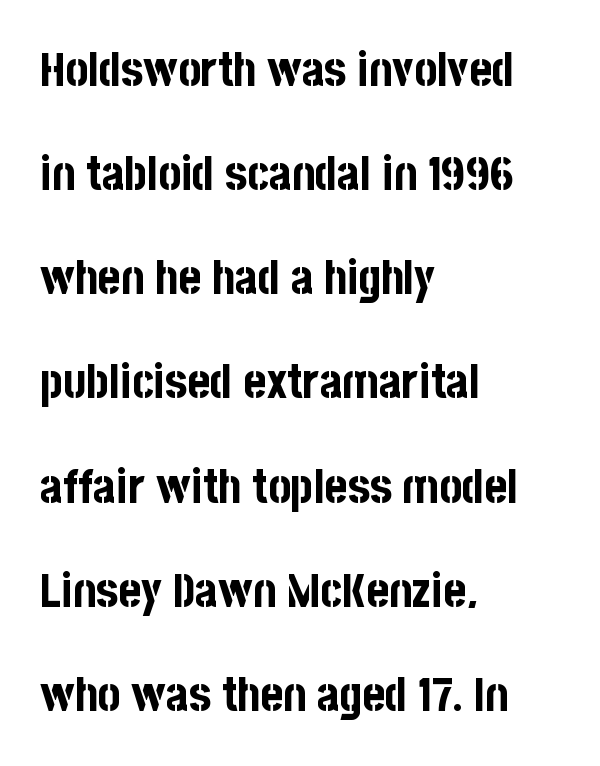
Q: Is the text bold? A: Yes.
Q: Is the text italic (slanted)? A: No, it is upright.
Q: Is the typeface a serif or a sans-serif typeface? A: Sans-serif.
Q: Is the text underlined? A: No.
Q: How is the paragraph aligned? A: Left-aligned.
Q: Is the spacing between letters normal or unusually wide? A: Normal.
Q: Is the spacing between lines tight, normal or loose? A: Loose.
Q: Width (condensed, normal, or wide)? A: Condensed.
Q: Stroke contrast? A: Low.
Q: x-height? A: Large.
Q: Monospaced? A: No.
